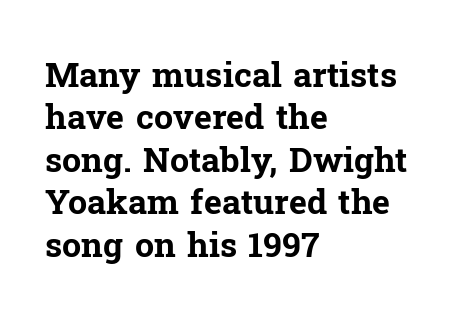
The image shows 34 px bold serif type, upright; set left-aligned, normal line spacing (1.25x), normal letter spacing, not underlined; low stroke contrast and a medium x-height.
